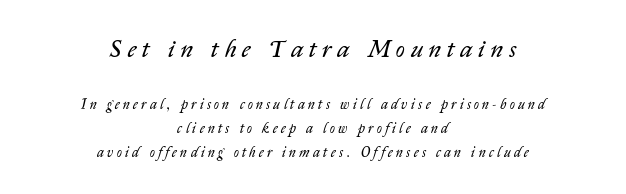
The image shows 25 px text type, italic (leaning right); set centered, normal line spacing (1.69x), unusually wide letter spacing (+0.24 em), not underlined; the first (top) block is 1.79x larger.
